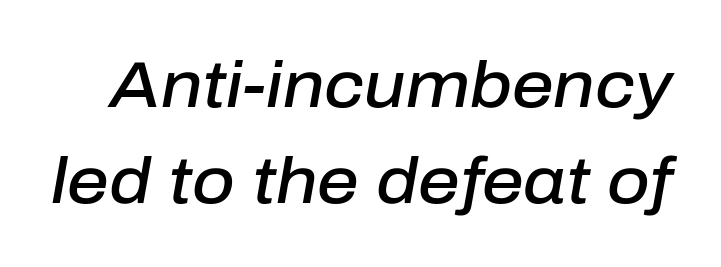
Q: Is the text bold? A: Semi-bold.
Q: Is the text italic (slanted)? A: Yes, it leans right by about 10 degrees.
Q: Is the text underlined? A: No.
Q: Is the spacing between letters normal or unusually wide? A: Normal.
Q: Is the spacing between lines tight, normal or loose? A: Normal.
Q: Width (condensed, normal, or wide)? A: Normal.
Q: Stroke contrast? A: Low.
Q: x-height? A: Medium.
Q: Monospaced? A: No.
